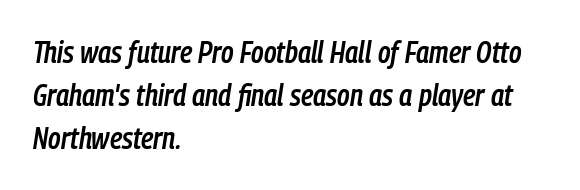
{"italic": "yes", "lean": "right", "slant_degrees": 9, "bold": "semi", "weight": "semibold", "width": "condensed", "stroke_contrast": "low", "x_height": "medium", "monospaced": "no", "underline": "no", "align": "left", "line_spacing": "normal", "line_spacing_ratio": 1.44, "letter_spacing": "normal", "letter_spacing_em": 0.0, "glyph_px": 30}
